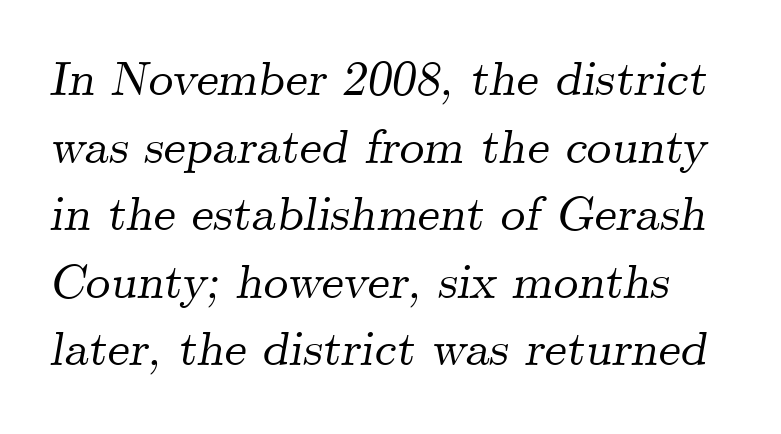
The passage shown stacks its lines at a standard gap. The letters carry serifs — small finishing strokes at the ends of their stems. Inter-character spacing is left at the font's built-in metrics. The strip under each line holds only bare page.
